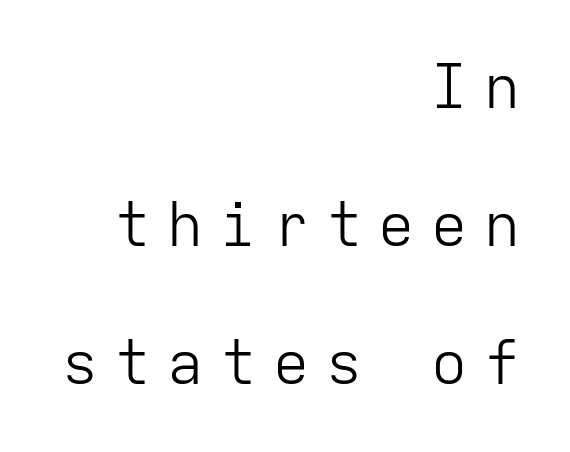
The image shows 60 px light sans-serif type, upright, monospaced; set right-aligned, loose line spacing (2.3x), unusually wide letter spacing (+0.28 em), not underlined; low stroke contrast and a medium x-height.
